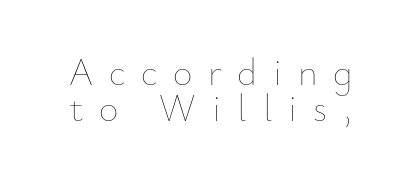
{"italic": "no", "bold": "no", "weight": "thin", "width": "normal", "stroke_contrast": "low", "x_height": "small", "monospaced": "no", "underline": "no", "line_spacing": "tight", "line_spacing_ratio": 0.96, "letter_spacing": "wide", "letter_spacing_em": 0.41, "glyph_px": 38}
